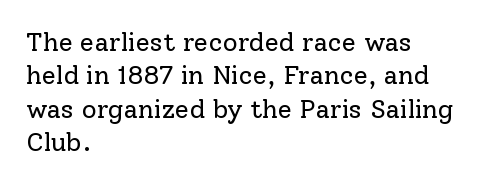
{"italic": "no", "bold": "no", "underline": "no", "align": "left", "line_spacing": "normal", "line_spacing_ratio": 1.28, "letter_spacing": "normal", "letter_spacing_em": 0.0, "glyph_px": 26}
